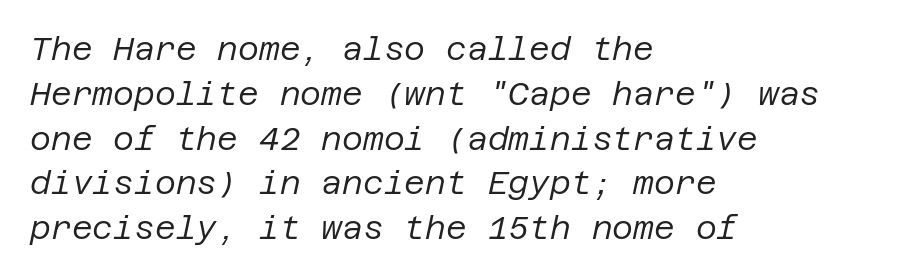
Q: Is the text bold? A: No.
Q: Is the text italic (slanted)? A: Yes, it leans right by about 12 degrees.
Q: Is the text underlined? A: No.
Q: How is the paragraph aligned? A: Left-aligned.
Q: Is the spacing between letters normal or unusually wide? A: Normal.
Q: Is the spacing between lines tight, normal or loose? A: Normal.
Q: Width (condensed, normal, or wide)? A: Normal.
Q: Stroke contrast? A: Low.
Q: x-height? A: Large.
